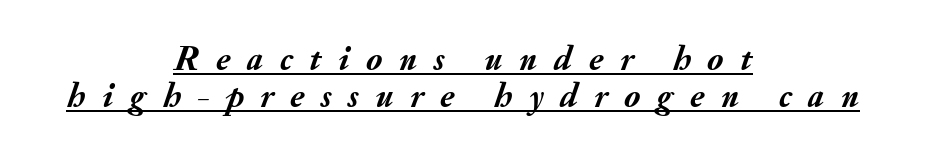
The image shows 34 px semibold type, italic (leaning right); set centered, tight line spacing (1.08x), unusually wide letter spacing (+0.49 em), underlined; medium stroke contrast and a small x-height.
